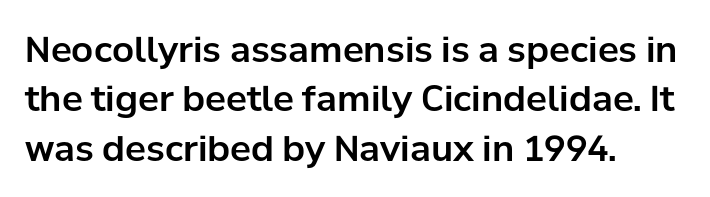
Plain, unruled lines of type. Proportional: the letters do not fall into vertical columns. The typography opts for an upright posture over an oblique one. These lines keep a tight, regular rhythm from letter to letter.
